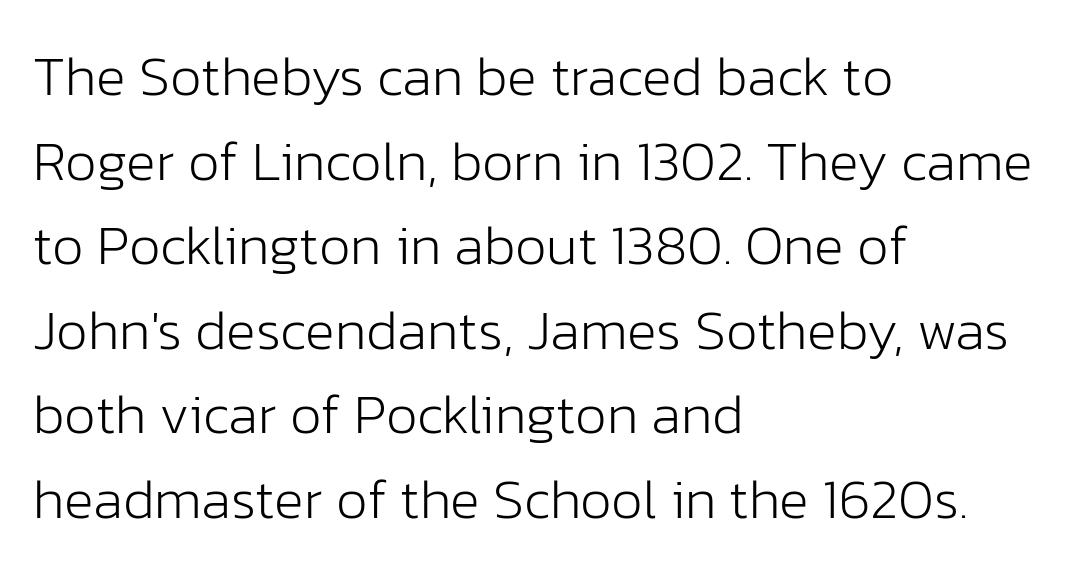
{"serif": "no", "italic": "no", "bold": "no", "weight": "light", "width": "normal", "stroke_contrast": "low", "x_height": "medium", "monospaced": "no", "underline": "no", "align": "left", "line_spacing": "normal", "line_spacing_ratio": 1.51, "letter_spacing": "normal", "letter_spacing_em": 0.0, "glyph_px": 56}
